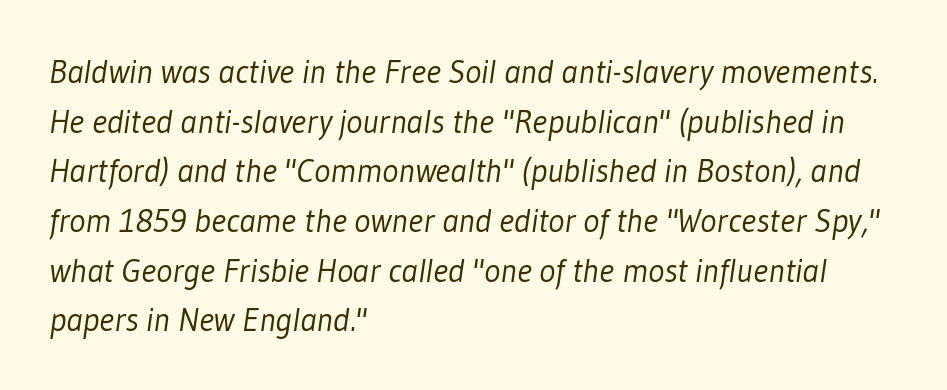
The font family rendered here belongs to the sans-serif group. The rendering keeps characters at their native spacing. Compared with a typical body face, this is equally light or lighter still. One glance says typical: line gaps are just what's usual.
